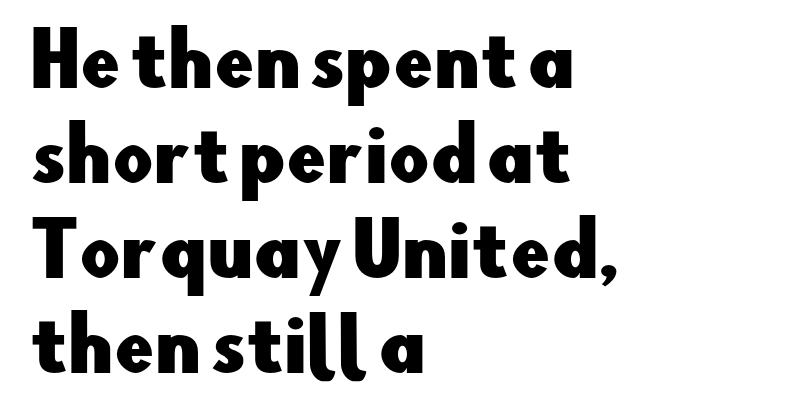
Rows of type keep a routine distance in the vertical direction. A roman cut, with each character standing at attention. You could call the tracking neutral — neither tight nor loose. This rendering features lettering with no underline. Typographically, this falls in the sans-serif category.
